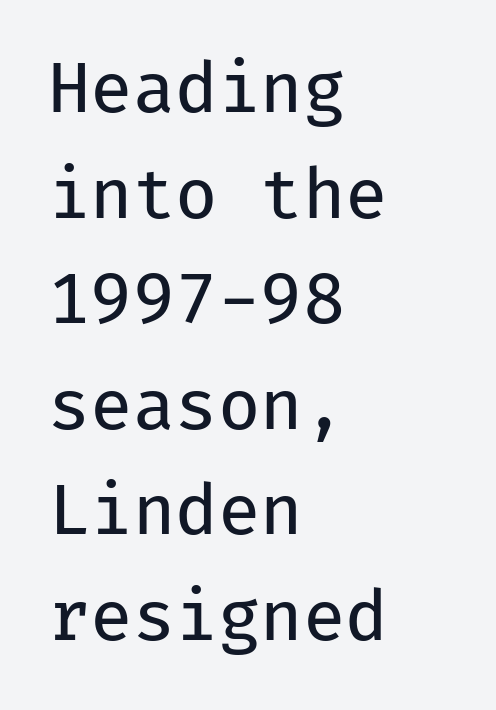
{"serif": "no", "italic": "no", "bold": "no", "weight": "regular", "width": "normal", "stroke_contrast": "low", "x_height": "medium", "monospaced": "yes", "underline": "no", "align": "left", "line_spacing": "normal", "line_spacing_ratio": 1.53, "letter_spacing": "normal", "letter_spacing_em": 0.0, "glyph_px": 69}
